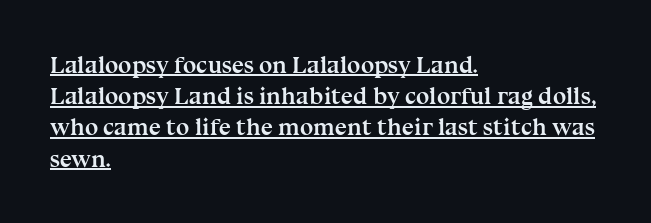
The image shows 24 px bold type, upright; set left-aligned, normal line spacing (1.3x), normal letter spacing, underlined.
